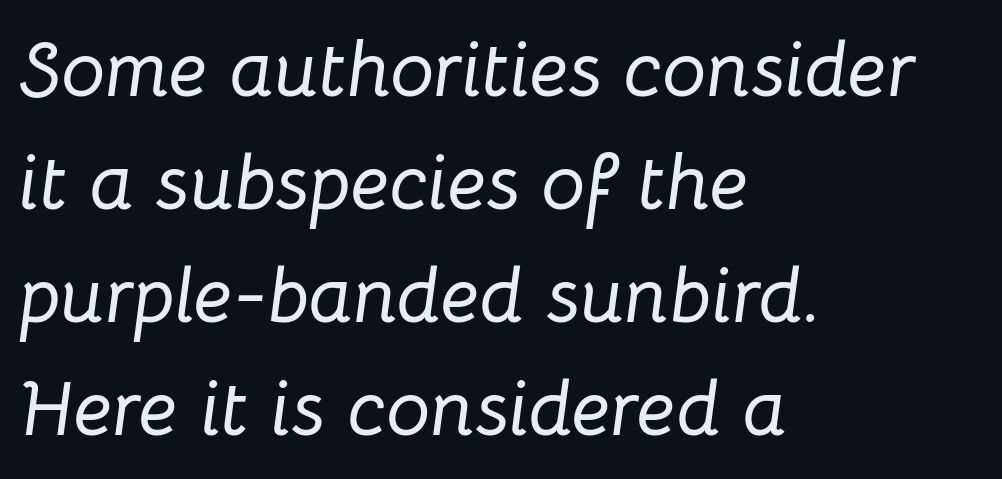
The image shows 78 px text type, italic (leaning right); set left-aligned, normal line spacing (1.45x), normal letter spacing, not underlined; low stroke contrast and a medium x-height.
